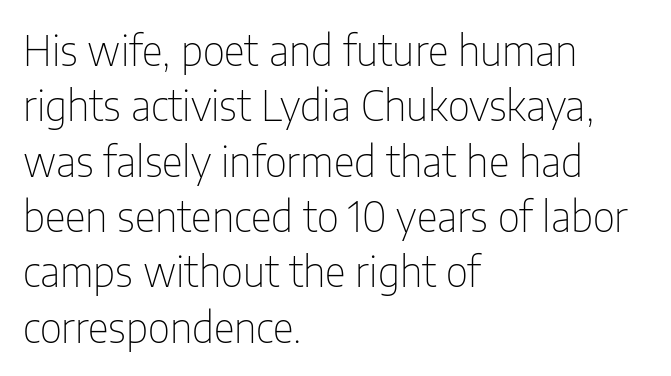
The image shows 41 px thin, condensed sans-serif type, upright; set left-aligned, normal line spacing (1.35x), normal letter spacing, not underlined; low stroke contrast and a medium x-height.
